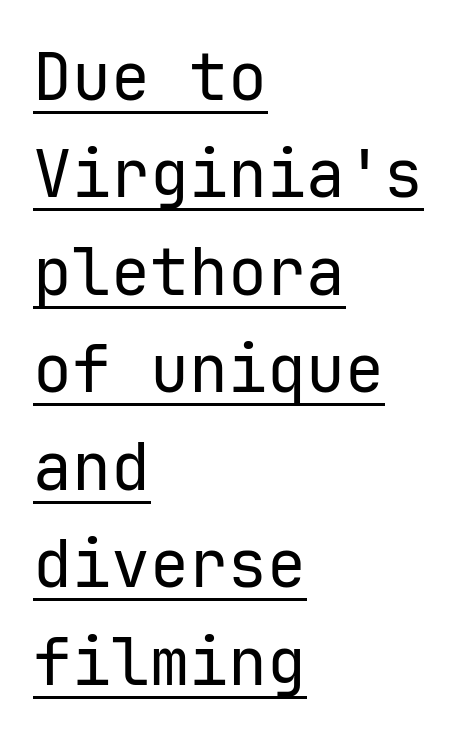
Q: Is the text bold? A: No.
Q: Is the text italic (slanted)? A: No, it is upright.
Q: Is the typeface a serif or a sans-serif typeface? A: Sans-serif.
Q: Is the text underlined? A: Yes.
Q: How is the paragraph aligned? A: Left-aligned.
Q: Is the spacing between letters normal or unusually wide? A: Normal.
Q: Is the spacing between lines tight, normal or loose? A: Normal.
Q: Width (condensed, normal, or wide)? A: Normal.
Q: Stroke contrast? A: Low.
Q: x-height? A: Medium.
Q: Monospaced? A: Yes.
